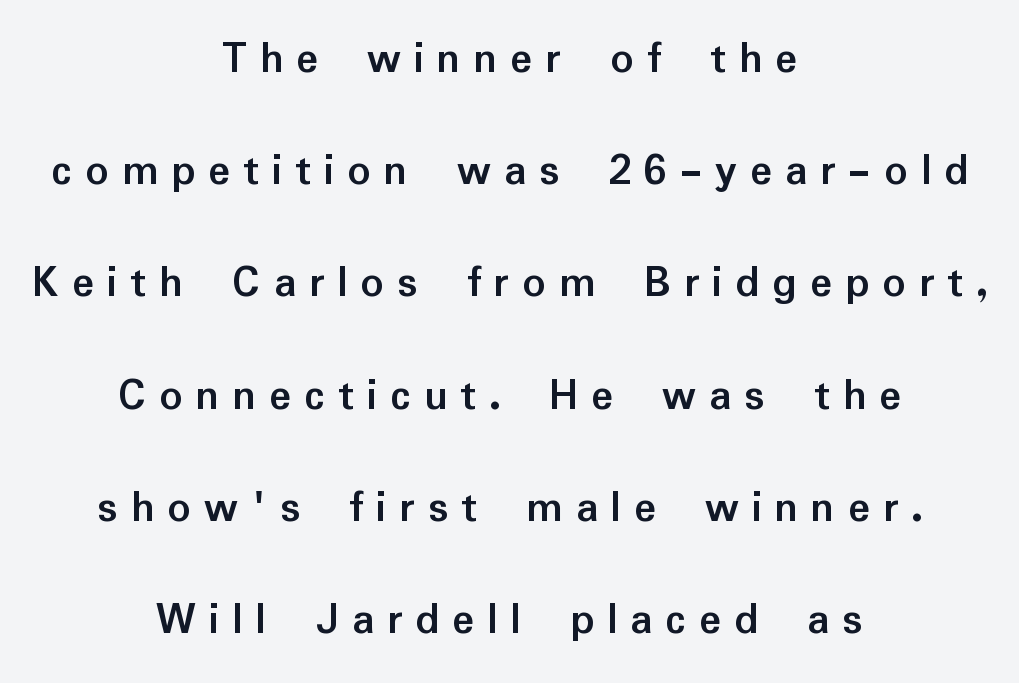
Q: Is the text bold? A: Yes.
Q: Is the text italic (slanted)? A: No, it is upright.
Q: Is the typeface a serif or a sans-serif typeface? A: Sans-serif.
Q: Is the text underlined? A: No.
Q: How is the paragraph aligned? A: Centered.
Q: Is the spacing between letters normal or unusually wide? A: Unusually wide.
Q: Is the spacing between lines tight, normal or loose? A: Loose.
Q: Width (condensed, normal, or wide)? A: Normal.
Q: Stroke contrast? A: Low.
Q: x-height? A: Medium.
Q: Monospaced? A: No.
